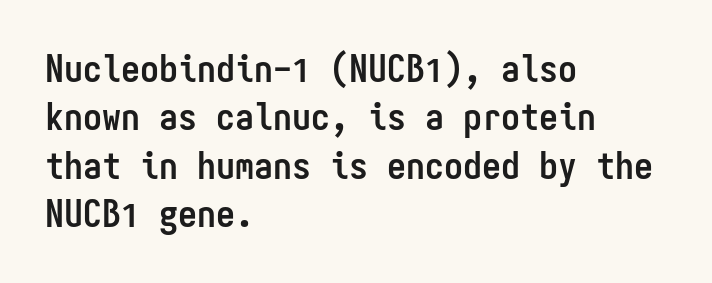
The image shows 38 px semibold, condensed sans-serif type, upright, monospaced; set left-aligned, normal line spacing (1.27x), normal letter spacing, not underlined; low stroke contrast and a medium x-height.
